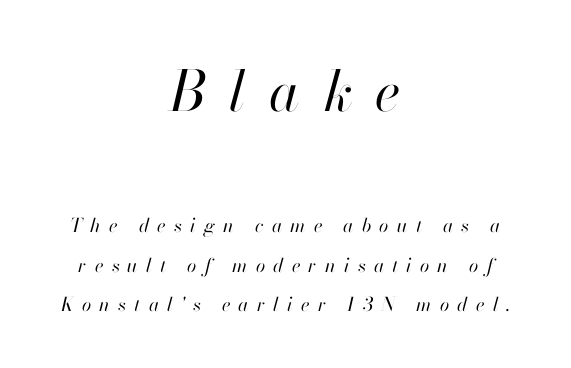
{"italic": "yes", "lean": "right", "slant_degrees": 13, "bold": "no", "weight": "regular", "width": "normal", "stroke_contrast": "high", "x_height": "small", "monospaced": "no", "underline": "no", "align": "center", "line_spacing": "loose", "line_spacing_ratio": 2.09, "letter_spacing": "wide", "letter_spacing_em": 0.43, "larger_block": "first", "size_ratio": 2.95, "glyph_px": 56}
